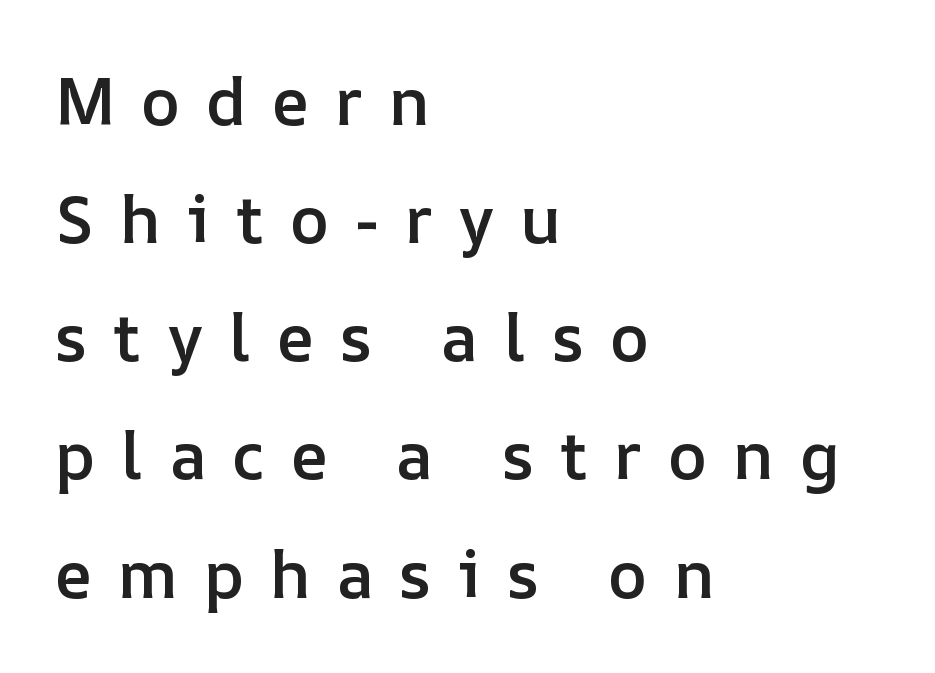
The passage shown is typed in a proportional face where columns would drift. Letters rest on an invisible, unmarked baseline. Style check: upright. The rendering inserts visible extra space after every character.
